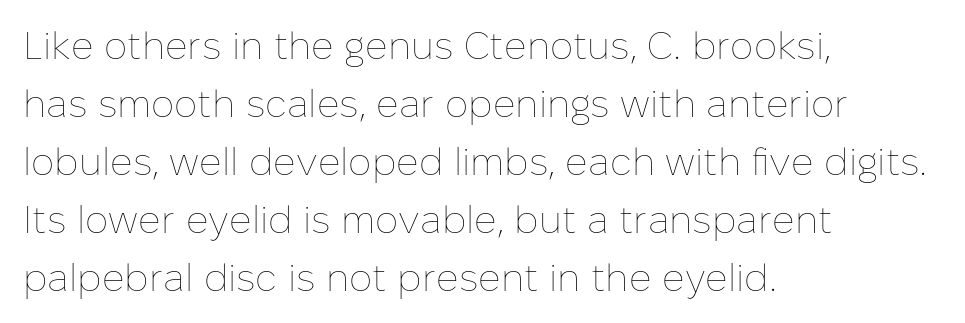
The image shows 39 px thin type, upright; set left-aligned, normal line spacing (1.49x), normal letter spacing, not underlined; low stroke contrast and a medium x-height.
